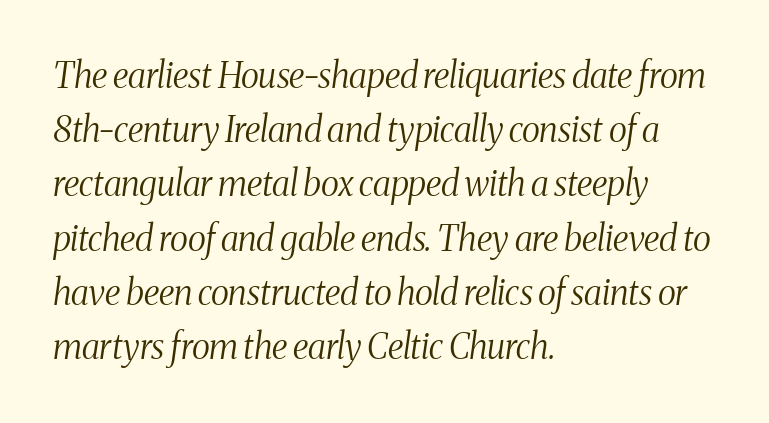
Q: Is the text bold? A: No.
Q: Is the text italic (slanted)? A: Yes, it leans right by about 8 degrees.
Q: Is the typeface a serif or a sans-serif typeface? A: Serif.
Q: Is the text underlined? A: No.
Q: How is the paragraph aligned? A: Left-aligned.
Q: Is the spacing between letters normal or unusually wide? A: Normal.
Q: Is the spacing between lines tight, normal or loose? A: Normal.
Q: Width (condensed, normal, or wide)? A: Condensed.
Q: Stroke contrast? A: Medium.
Q: x-height? A: Medium.
Q: Monospaced? A: No.
